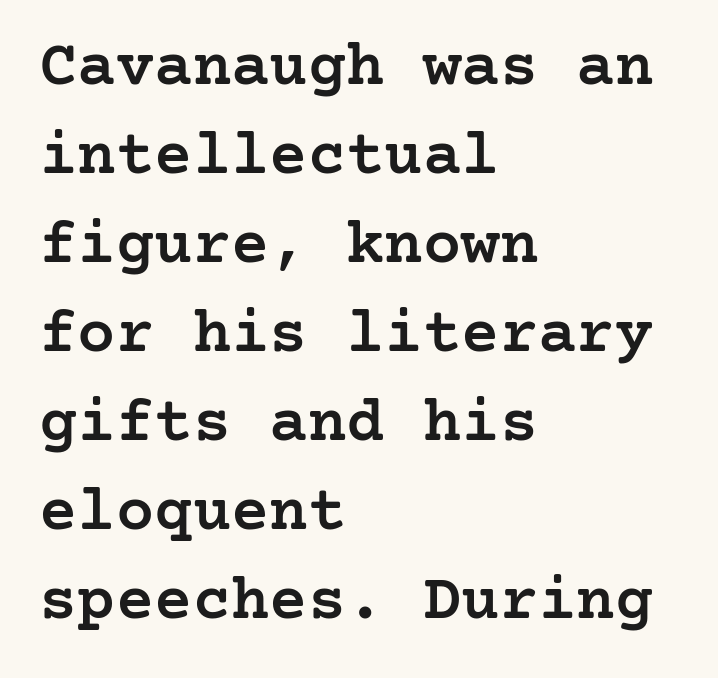
Check under the words: just untouched page. Slightly chunky letters — semibold, I'd say, not full bold. Where is the straight margin? On the left. Check where the strokes stop: tiny serifs finish them off. Tracking here is standard; glyphs follow each other at the usual distance.
